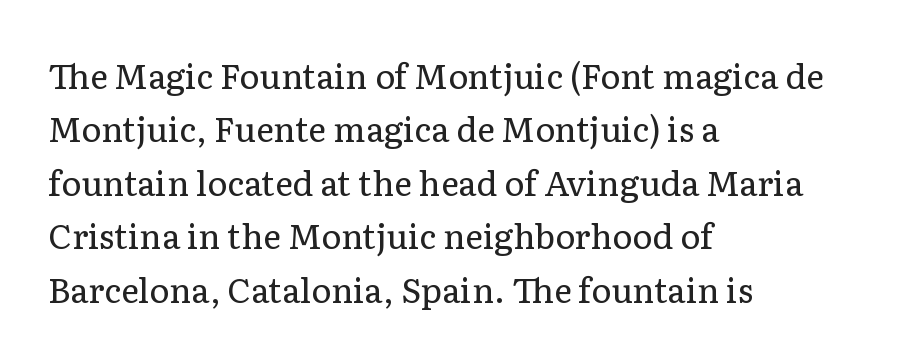
Q: Is the text bold? A: No.
Q: Is the text italic (slanted)? A: No, it is upright.
Q: Is the typeface a serif or a sans-serif typeface? A: Serif.
Q: Is the text underlined? A: No.
Q: How is the paragraph aligned? A: Left-aligned.
Q: Is the spacing between letters normal or unusually wide? A: Normal.
Q: Is the spacing between lines tight, normal or loose? A: Normal.
Q: Width (condensed, normal, or wide)? A: Normal.
Q: Stroke contrast? A: Low.
Q: x-height? A: Medium.
Q: Monospaced? A: No.
